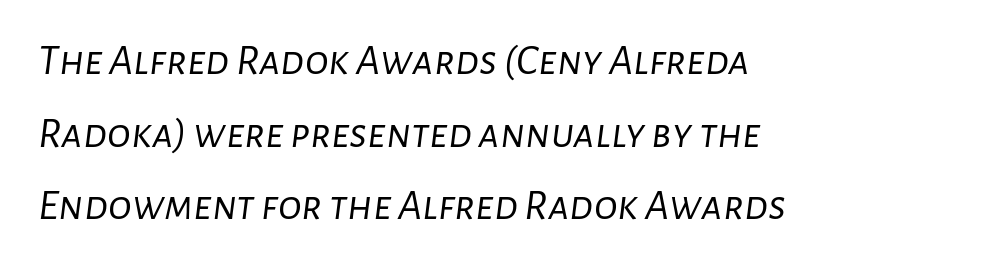
{"italic": "yes", "lean": "right", "slant_degrees": 7, "bold": "no", "weight": "light", "width": "normal", "stroke_contrast": "low", "x_height": "medium", "monospaced": "no", "underline": "no", "align": "left", "line_spacing": "normal", "line_spacing_ratio": 1.65, "letter_spacing": "normal", "letter_spacing_em": 0.0, "glyph_px": 44}
